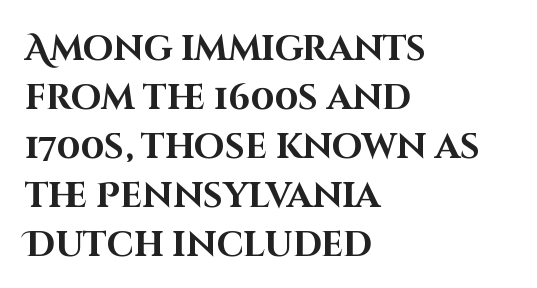
{"serif": "no", "italic": "no", "bold": "yes", "weight": "bold", "width": "normal", "stroke_contrast": "high", "x_height": "large", "monospaced": "no", "underline": "no", "align": "left", "line_spacing": "normal", "line_spacing_ratio": 1.4, "letter_spacing": "normal", "letter_spacing_em": 0.0, "glyph_px": 35}
